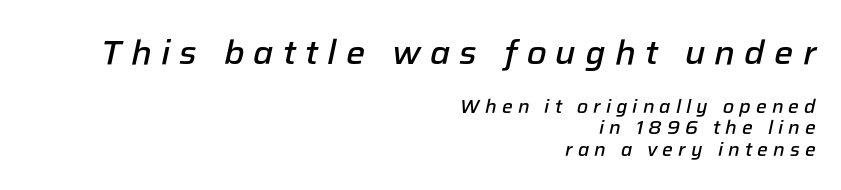
Q: Is the text bold? A: Semi-bold.
Q: Is the text italic (slanted)? A: Yes, it leans right by about 12 degrees.
Q: Is the text underlined? A: No.
Q: How is the paragraph aligned? A: Right-aligned.
Q: Is the spacing between letters normal or unusually wide? A: Unusually wide.
Q: Is the spacing between lines tight, normal or loose? A: Tight.
Q: Which block of text is set in a larger size, the first (top) or the second (bottom)? A: The first (top) one.
Q: Width (condensed, normal, or wide)? A: Normal.
Q: Stroke contrast? A: Low.
Q: x-height? A: Medium.
Q: Monospaced? A: No.
